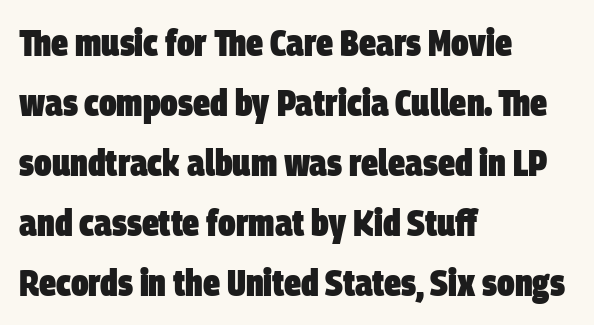
Q: Is the text bold? A: Yes.
Q: Is the typeface a serif or a sans-serif typeface? A: Sans-serif.
Q: Is the text underlined? A: No.
Q: How is the paragraph aligned? A: Left-aligned.
Q: Is the spacing between letters normal or unusually wide? A: Normal.
Q: Is the spacing between lines tight, normal or loose? A: Normal.
Q: Width (condensed, normal, or wide)? A: Condensed.
Q: Stroke contrast? A: Low.
Q: x-height? A: Large.
Q: Monospaced? A: No.
